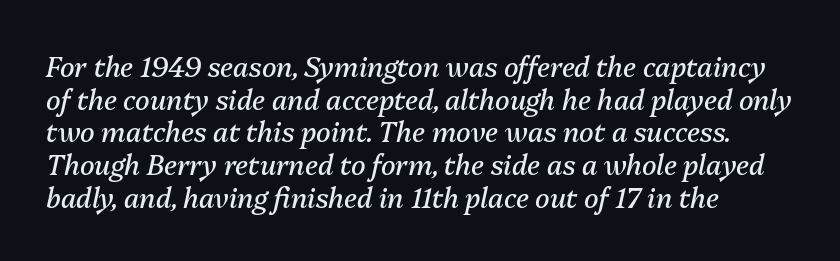
{"italic": "yes", "lean": "right", "slant_degrees": 13, "bold": "no", "underline": "no", "align": "left", "line_spacing_ratio": 1.21, "letter_spacing": "normal", "letter_spacing_em": 0.0, "glyph_px": 27}
